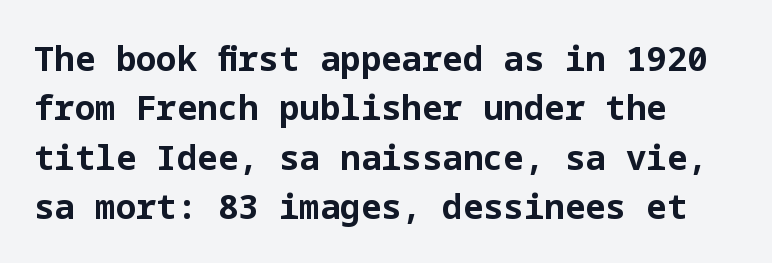
The image shows 34 px bold sans-serif type, upright; set left-aligned, normal line spacing (1.45x), normal letter spacing, not underlined; low stroke contrast and a medium x-height.
